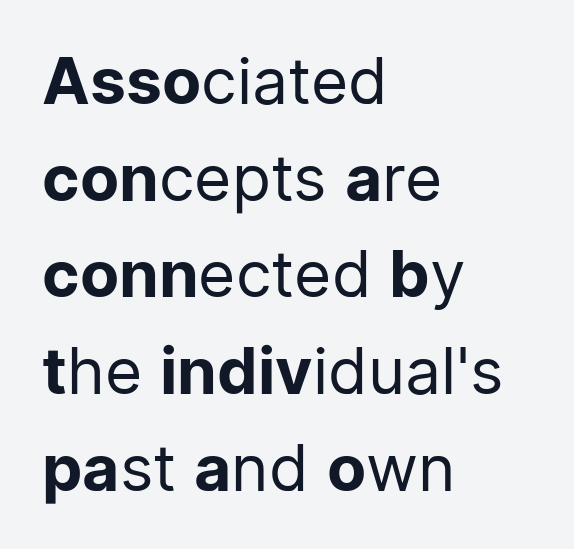
Bare-footed words on every line. Leftover space on each line is placed entirely after the last word. Whoever set this chose a conventional vertical rhythm. Bold? No — there's no thickening of the strokes. Caption: standard tracking, unaltered. Spacing verdict: proportional, widths tailored to each character.
